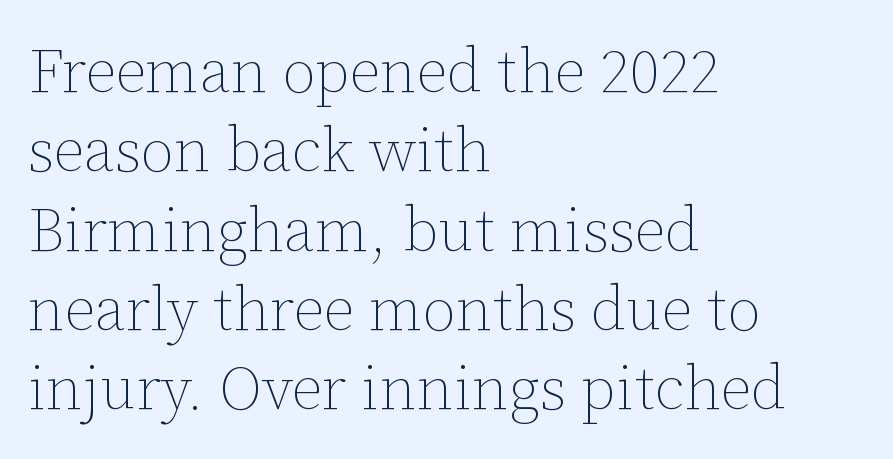
The image shows 61 px thin type, upright; set left-aligned, normal line spacing (1.3x), normal letter spacing, not underlined; low stroke contrast and a medium x-height.
